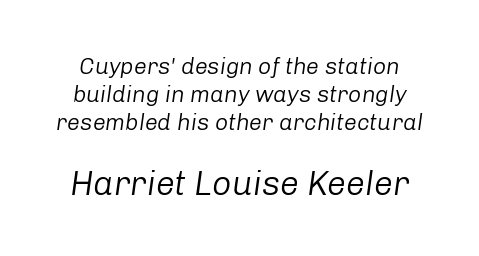
Q: Is the text bold? A: No.
Q: Is the text italic (slanted)? A: Yes, it leans right by about 8 degrees.
Q: Is the text underlined? A: No.
Q: Is the spacing between letters normal or unusually wide? A: Normal.
Q: Which block of text is set in a larger size, the first (top) or the second (bottom)? A: The second (bottom) one.
Q: Width (condensed, normal, or wide)? A: Normal.
Q: Stroke contrast? A: Low.
Q: x-height? A: Medium.
Q: Monospaced? A: No.
